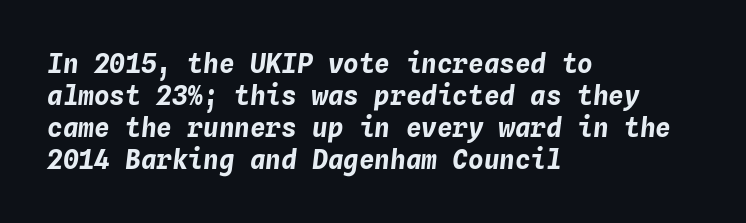
The image shows 26 px bold type, italic (leaning right); set left-aligned, line spacing 1.23x, normal letter spacing, not underlined.
